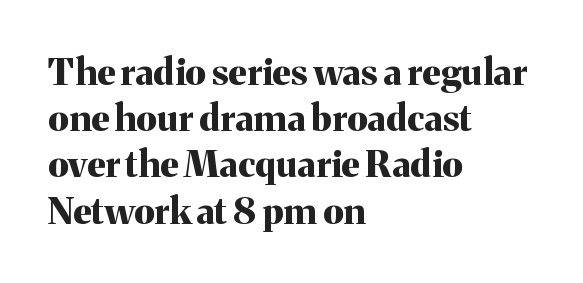
Character widths vary here, with narrow letters taking less room than wide ones. All the whitespace from short lines collects on the right. The rows are spaced the way most documents space them. Set as a true bold cut, around the 700 mark. Type style note: has serifs.
